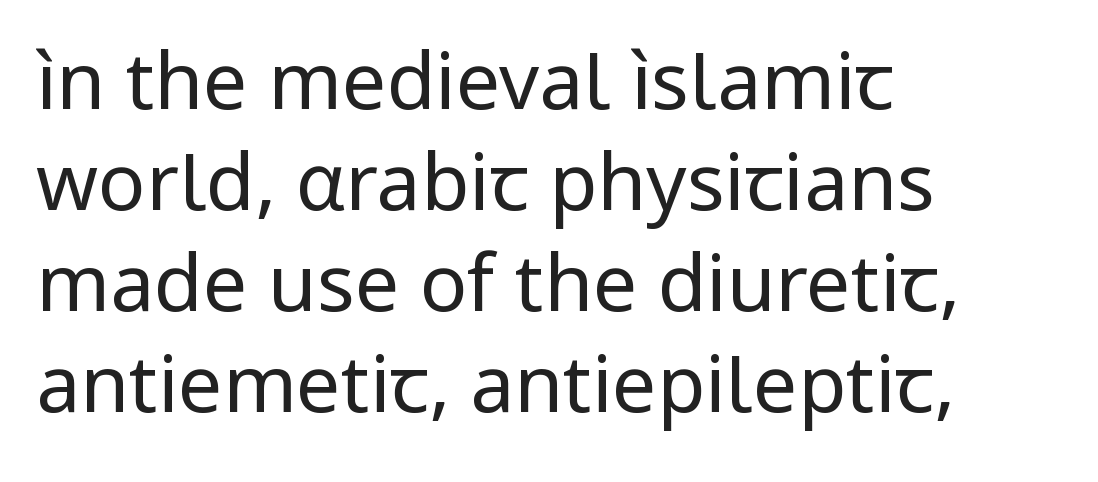
{"serif": "no", "italic": "no", "bold": "no", "weight": "regular", "width": "normal", "stroke_contrast": "low", "x_height": "medium", "monospaced": "no", "underline": "no", "align": "left", "line_spacing": "normal", "line_spacing_ratio": 1.28, "letter_spacing": "normal", "letter_spacing_em": 0.0, "glyph_px": 79}
